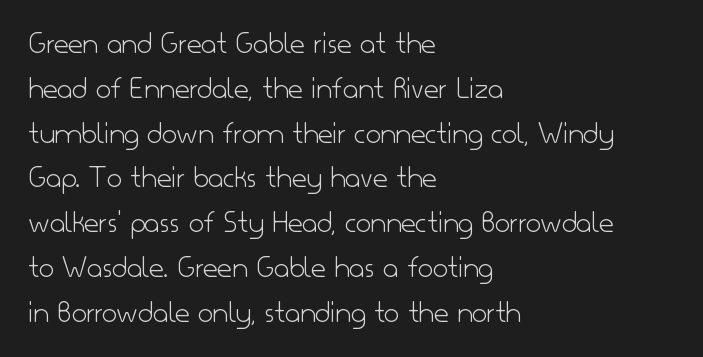
{"serif": "no", "italic": "no", "bold": "no", "weight": "light", "width": "normal", "stroke_contrast": "low", "x_height": "small", "monospaced": "no", "underline": "no", "align": "left", "line_spacing": "normal", "line_spacing_ratio": 1.4, "letter_spacing": "normal", "letter_spacing_em": 0.0, "glyph_px": 32}
